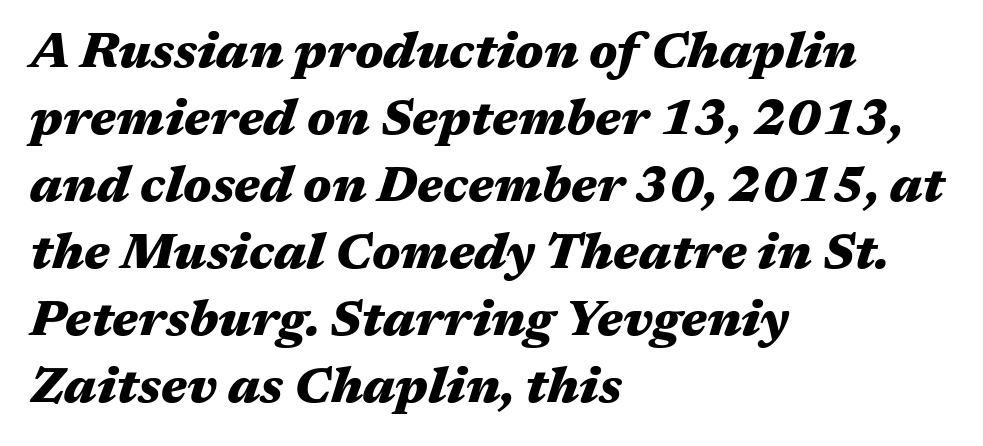
The image shows 50 px heavy, wide type, italic (leaning right); set left-aligned, normal line spacing (1.34x), normal letter spacing, not underlined; medium stroke contrast and a medium x-height.
